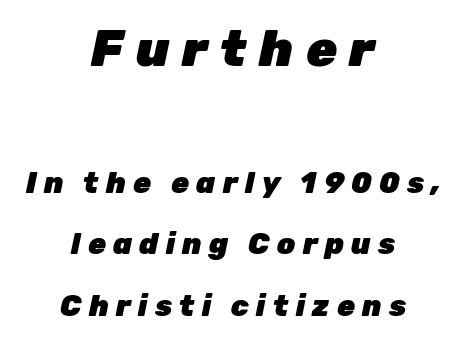
Q: Is the text bold? A: Yes.
Q: Is the text italic (slanted)? A: Yes, it leans right by about 12 degrees.
Q: Is the text underlined? A: No.
Q: How is the paragraph aligned? A: Centered.
Q: Is the spacing between letters normal or unusually wide? A: Unusually wide.
Q: Is the spacing between lines tight, normal or loose? A: Loose.
Q: Which block of text is set in a larger size, the first (top) or the second (bottom)? A: The first (top) one.
Q: Width (condensed, normal, or wide)? A: Normal.
Q: Stroke contrast? A: Low.
Q: x-height? A: Medium.
Q: Monospaced? A: No.
